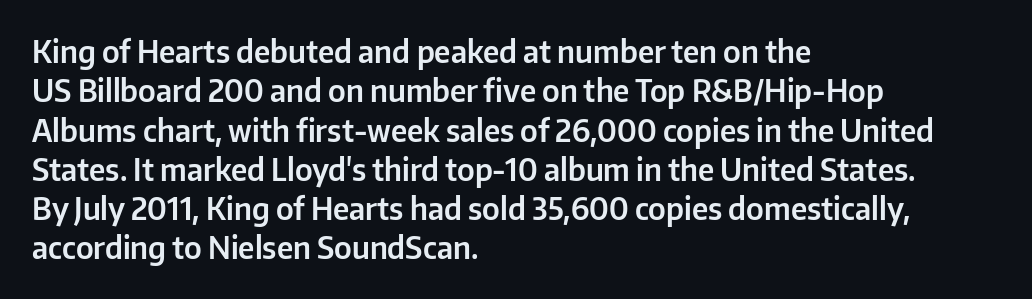
Q: Is the text italic (slanted)? A: No, it is upright.
Q: Is the typeface a serif or a sans-serif typeface? A: Sans-serif.
Q: Is the text underlined? A: No.
Q: How is the paragraph aligned? A: Left-aligned.
Q: Is the spacing between letters normal or unusually wide? A: Normal.
Q: Is the spacing between lines tight, normal or loose? A: Normal.
Q: Width (condensed, normal, or wide)? A: Normal.
Q: Stroke contrast? A: Low.
Q: x-height? A: Medium.
Q: Monospaced? A: No.
